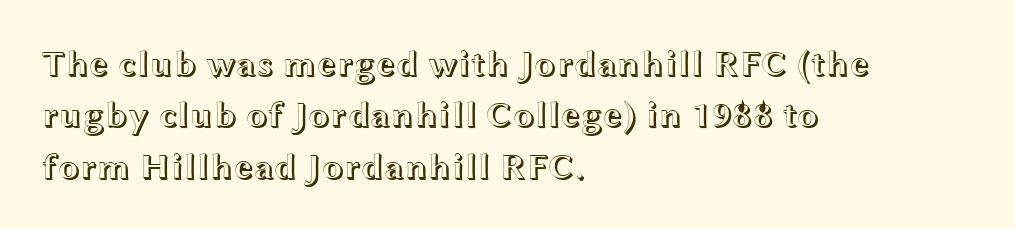
Q: Is the text italic (slanted)? A: No, it is upright.
Q: Is the text underlined? A: No.
Q: How is the paragraph aligned? A: Left-aligned.
Q: Is the spacing between letters normal or unusually wide? A: Normal.
Q: Is the spacing between lines tight, normal or loose? A: Normal.
Q: Width (condensed, normal, or wide)? A: Wide.
Q: x-height? A: Medium.
Q: Monospaced? A: No.
